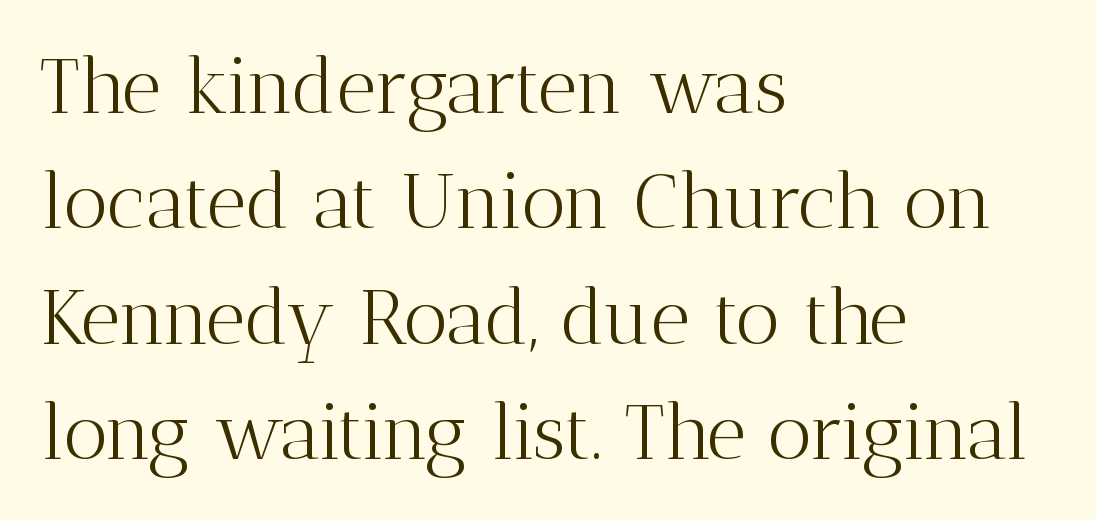
In terms of posture, this sample is upright. Stems and bowls with no extra thickness — not bold. Think of a printed novel: that variable character pitch is what you see here. Spacing between characters is what you'd get straight out of the box. Rule under the text: the space is simply empty.
